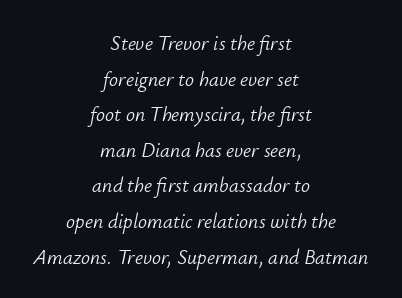
{"italic": "yes", "lean": "right", "slant_degrees": 12, "bold": "no", "underline": "no", "align": "center", "line_spacing_ratio": 1.78, "letter_spacing": "normal", "letter_spacing_em": 0.0, "glyph_px": 20}
